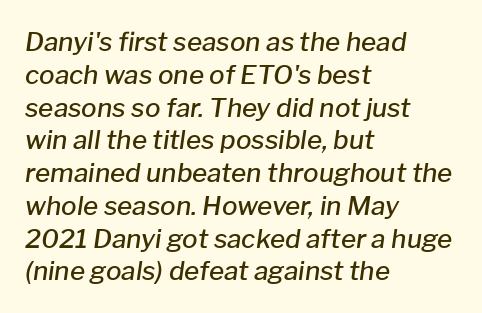
The ragged edge is on the right, which tells us the setting is flush left. The baseline area is clear. Bold? Not quite — semibold, heavier than regular but stopping short. Words appear dense and cohesive because spacing is normal.
